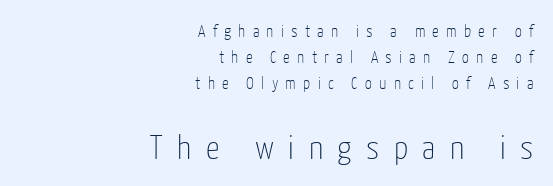
The image shows 34 px thin, condensed sans-serif type, upright; set right-aligned, normal line spacing (1.54x), unusually wide letter spacing (+0.43 em), not underlined; the second (bottom) block is 2.0x larger; low stroke contrast and a medium x-height.
